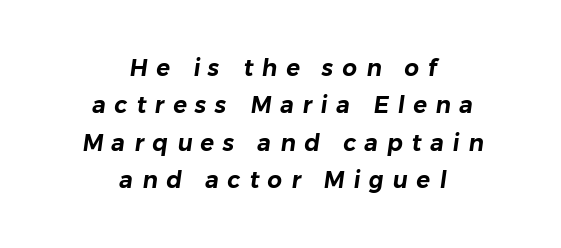
The image shows 23 px text type; set centered, normal line spacing (1.62x), unusually wide letter spacing (+0.38 em), not underlined.
